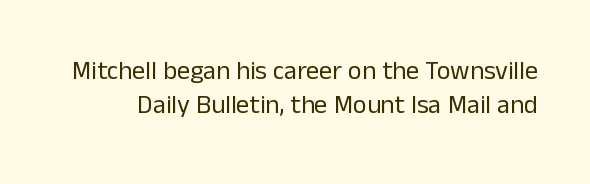
Q: Is the text bold? A: No.
Q: Is the text italic (slanted)? A: No, it is upright.
Q: Is the text underlined? A: No.
Q: Is the spacing between letters normal or unusually wide? A: Normal.
Q: Is the spacing between lines tight, normal or loose? A: Normal.
